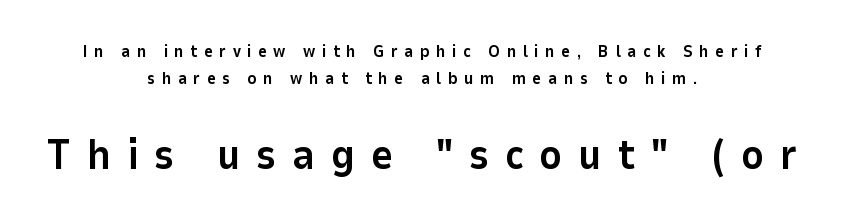
{"serif": "no", "italic": "no", "bold": "yes", "weight": "bold", "width": "normal", "stroke_contrast": "low", "x_height": "medium", "monospaced": "no", "underline": "no", "align": "center", "line_spacing": "normal", "line_spacing_ratio": 1.57, "letter_spacing": "wide", "letter_spacing_em": 0.38, "larger_block": "second", "size_ratio": 2.47, "glyph_px": 42}
